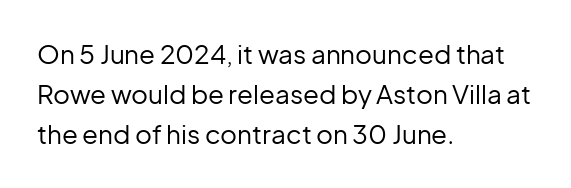
Q: Is the text bold? A: No.
Q: Is the text italic (slanted)? A: No, it is upright.
Q: Is the text underlined? A: No.
Q: How is the paragraph aligned? A: Left-aligned.
Q: Is the spacing between letters normal or unusually wide? A: Normal.
Q: Is the spacing between lines tight, normal or loose? A: Normal.
